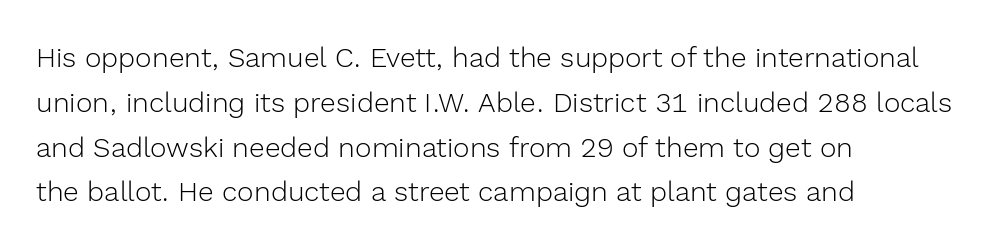
Character widths vary here, with narrow letters taking less room than wide ones. No word sits above an underline. If you drew a ruler down the left edge, every line would touch it. Classification — sans serif.
